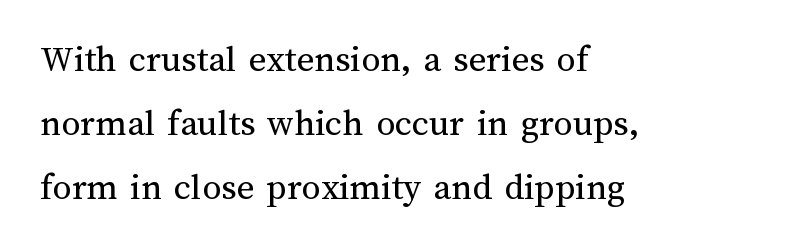
The image shows 38 px regular-weight type, upright; set left-aligned, normal line spacing (1.69x), normal letter spacing, not underlined; medium stroke contrast and a medium x-height.
